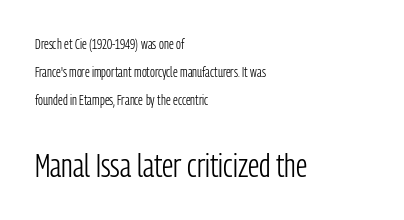
The image shows 33 px light, condensed sans-serif type, upright; set left-aligned, loose line spacing (1.99x), normal letter spacing, not underlined; the second (bottom) block is 2.36x larger; low stroke contrast and a medium x-height.
